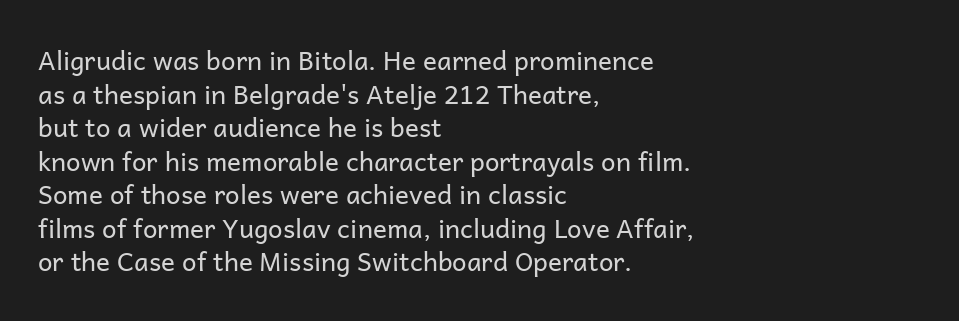
The image shows 26 px text type, upright; set left-aligned, normal line spacing (1.29x), normal letter spacing, not underlined.
